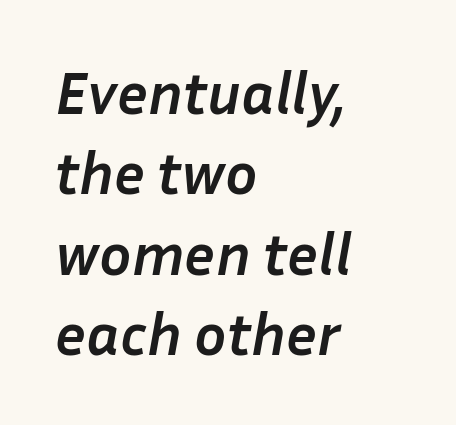
The image shows 60 px semibold type, italic (leaning right); set left-aligned, normal line spacing (1.34x), normal letter spacing, not underlined; low stroke contrast and a medium x-height.
